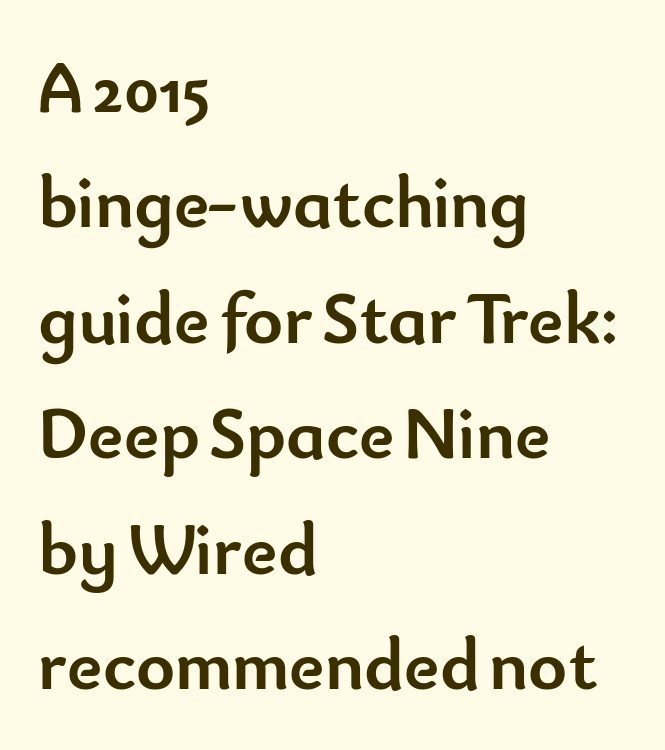
The image shows 74 px semibold sans-serif type, upright; set left-aligned, normal line spacing (1.56x), normal letter spacing, not underlined; low stroke contrast and a small x-height.
